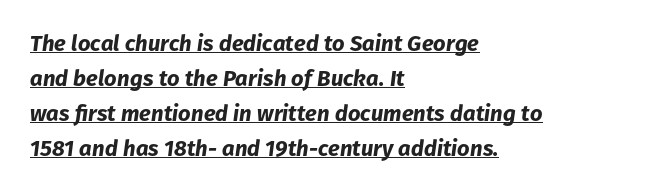
The image shows 22 px bold type, italic (leaning right); set left-aligned, normal line spacing (1.59x), normal letter spacing, underlined.
